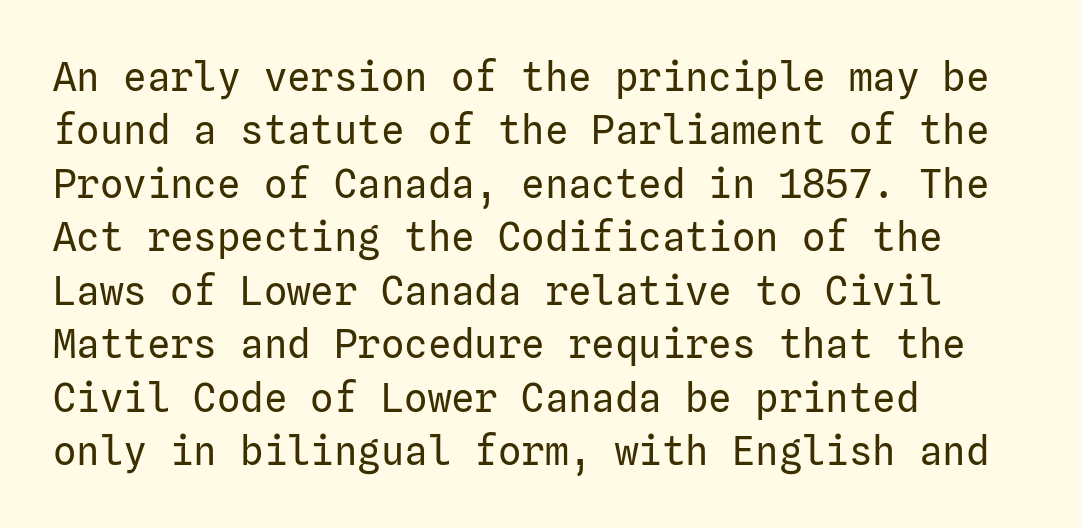
The letters stand straight up with perfectly vertical stems. Observe the absence of serifs on each vertical stroke in this sample. Does extra space separate the letters? No, they use regular spacing. The lines are quadded left. Just letters on the line, the space beneath them empty. Counters stay open thanks to moderate or lighter strokes.
